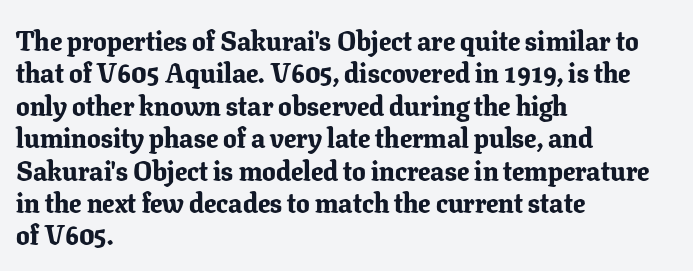
The space directly below the letters is spotless. Heavy-handed strokes throughout: this text is bold. If you drew a ruler down the left edge, every line would touch it. Italic: no, the glyphs are upright roman. Nobody touched the tracking dial on this one.
